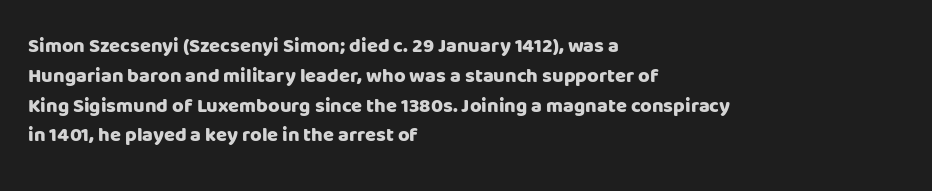
Summary of weight: heavy, a full bold. This sample is left-justified, so line endings fall wherever the words run out. The type sits square on the baseline with zero lean. The lines sit at an ordinary, default distance from one another. A bare baseline throughout the passage. This sample uses plain, unmodified letter spacing.
